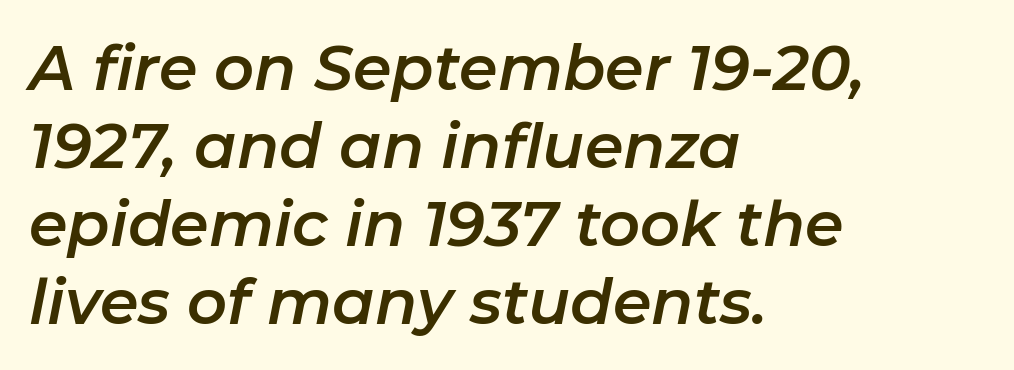
The image shows 62 px text type, italic (leaning right); set left-aligned, normal line spacing (1.26x), normal letter spacing, not underlined; low stroke contrast and a medium x-height.
